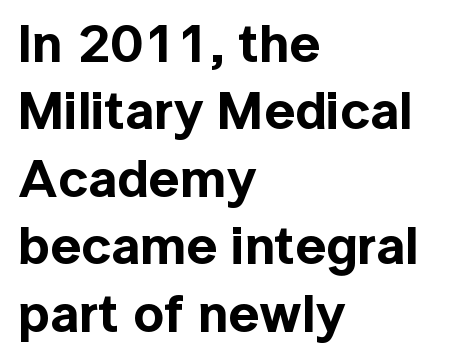
The image shows 54 px sans-serif type, upright; set left-aligned, normal line spacing (1.25x), normal letter spacing, not underlined; a medium x-height.
